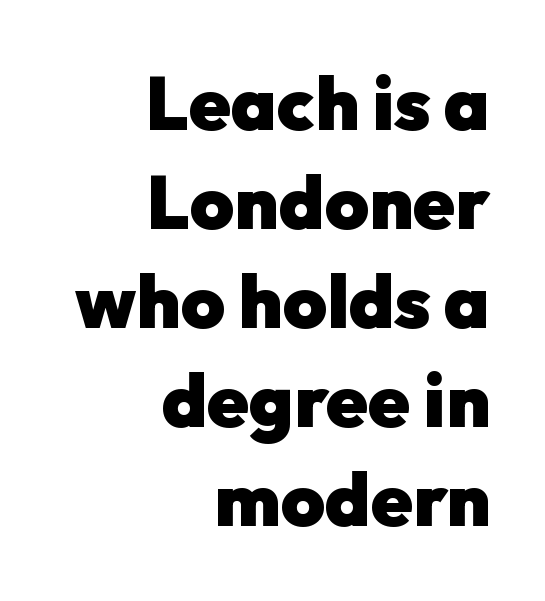
The image shows 75 px heavy sans-serif type, upright; set right-aligned, normal line spacing (1.32x), normal letter spacing, not underlined; low stroke contrast and a medium x-height.
